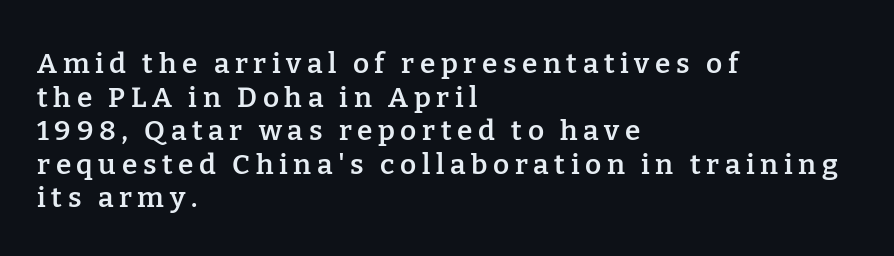
The image shows 28 px semibold serif type, upright; set left-aligned, line spacing 1.2x, unusually wide letter spacing (+0.2 em), not underlined; low stroke contrast and a medium x-height.
